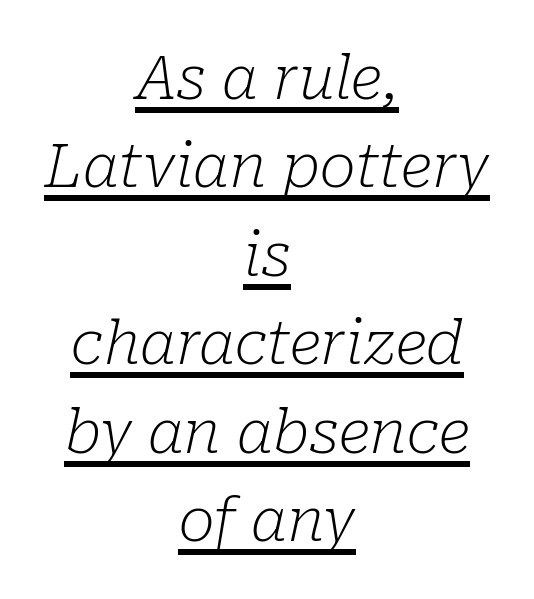
The image shows 61 px light serif type, italic (leaning right); set centered, normal line spacing (1.45x), normal letter spacing, underlined; low stroke contrast and a medium x-height.
